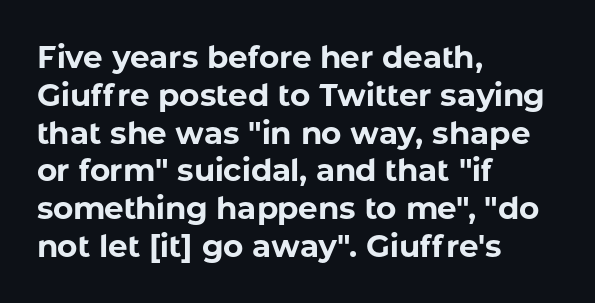
{"serif": "no", "italic": "no", "bold": "yes", "weight": "bold", "width": "normal", "stroke_contrast": "low", "x_height": "medium", "monospaced": "no", "underline": "no", "align": "left", "line_spacing_ratio": 1.22, "letter_spacing": "normal", "letter_spacing_em": 0.0, "glyph_px": 31}
